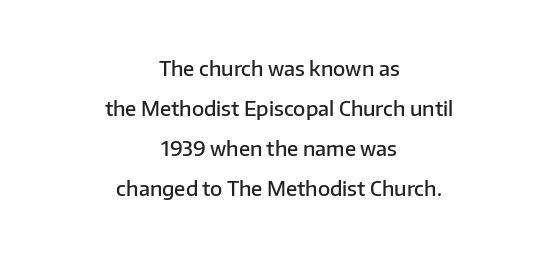
{"italic": "no", "bold": "semi", "underline": "no", "align": "center", "line_spacing": "loose", "line_spacing_ratio": 2.0, "letter_spacing": "normal", "letter_spacing_em": 0.0, "glyph_px": 20}
